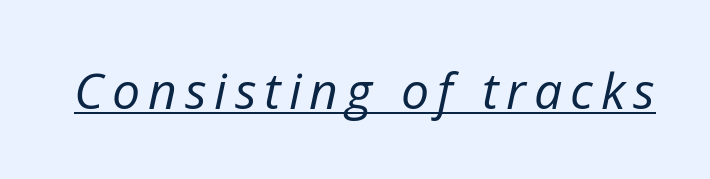
Looking at the ascenders, they clearly lean. Note the varied advance widths — an 'i' is clearly narrower than an 'm'. The lettering is marked with a stroke running underneath it. The strokes carry an ordinary text weight at most.
